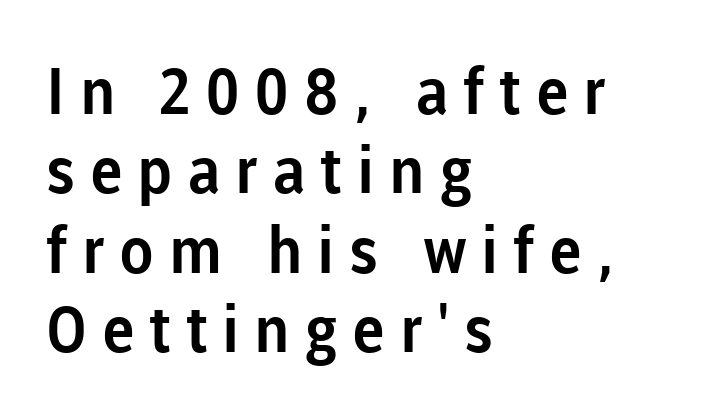
Q: Is the text italic (slanted)? A: No, it is upright.
Q: Is the typeface a serif or a sans-serif typeface? A: Sans-serif.
Q: Is the text underlined? A: No.
Q: How is the paragraph aligned? A: Left-aligned.
Q: Is the spacing between letters normal or unusually wide? A: Unusually wide.
Q: Width (condensed, normal, or wide)? A: Normal.
Q: Stroke contrast? A: Low.
Q: x-height? A: Medium.
Q: Monospaced? A: No.
